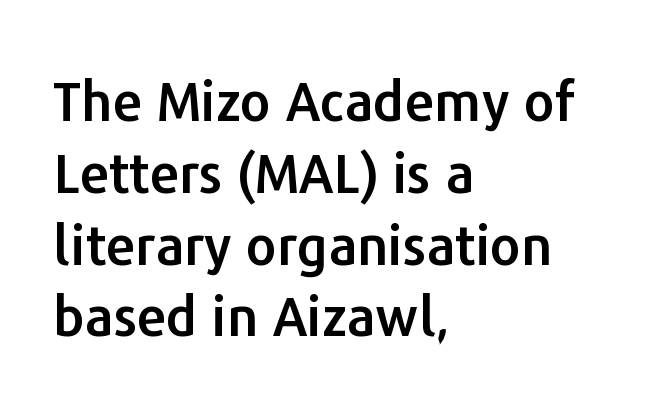
The space directly below the letters is spotless. Notice how the stems are strictly vertical — no italics here. Does the type have serifs? No, each stem ends abruptly. Where is the straight margin? On the left.
